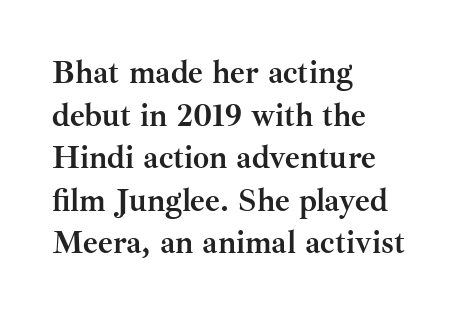
Horizontal alignment here is leftward, the default for most running prose. The designer went with a serif here, giving each stem small feet. Style check: upright. Every letter is thick-stroked: bold, no question. You could not count columns in this text — the font is proportionally spaced.
